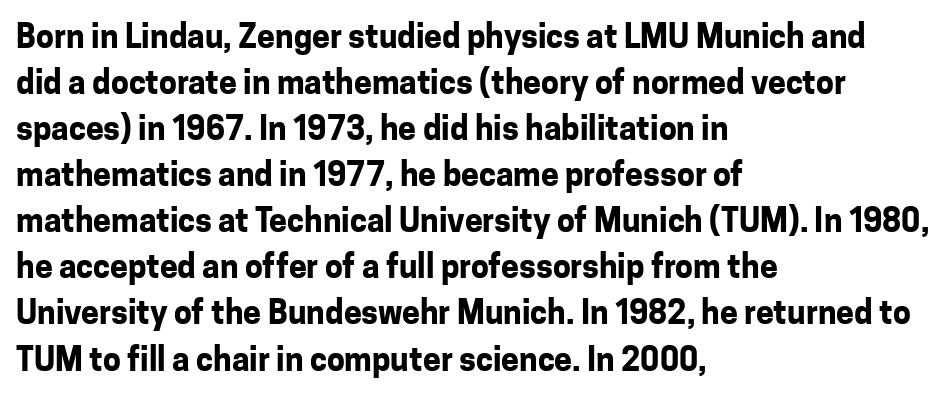
Q: Is the text bold? A: Yes.
Q: Is the text italic (slanted)? A: No, it is upright.
Q: Is the typeface a serif or a sans-serif typeface? A: Sans-serif.
Q: Is the text underlined? A: No.
Q: How is the paragraph aligned? A: Left-aligned.
Q: Is the spacing between letters normal or unusually wide? A: Normal.
Q: Is the spacing between lines tight, normal or loose? A: Normal.
Q: Width (condensed, normal, or wide)? A: Normal.
Q: Stroke contrast? A: Low.
Q: x-height? A: Medium.
Q: Monospaced? A: No.
